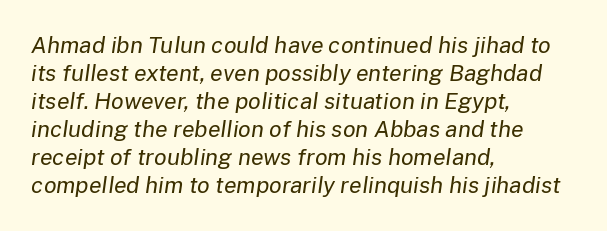
Caption: multi-line text, flush left, ragged right. The cut favours lightness, reaching ordinary text weight at its darkest. Check the space under the baseline: it is left empty. The lettering tilts uniformly, giving the passage an italic look. Characters follow at the spacing the type designer built in.
